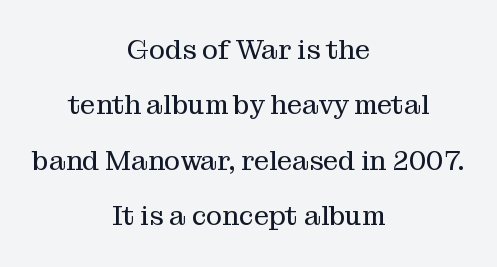
{"italic": "no", "bold": "no", "underline": "no", "align": "center", "line_spacing": "loose", "line_spacing_ratio": 2.05, "letter_spacing": "normal", "letter_spacing_em": 0.0, "glyph_px": 27}
